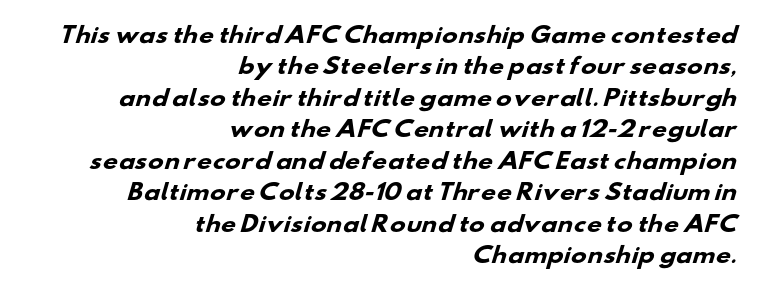
{"bold": "yes", "underline": "no", "align": "right", "line_spacing": "normal", "line_spacing_ratio": 1.5, "letter_spacing": "normal", "letter_spacing_em": 0.0, "glyph_px": 21}
